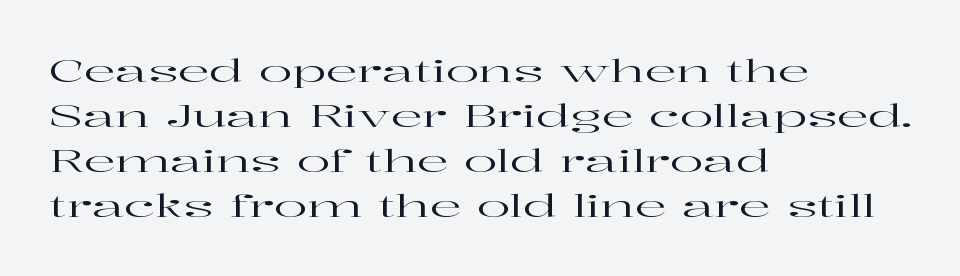
{"serif": "yes", "italic": "no", "width": "wide", "stroke_contrast": "high", "x_height": "medium", "monospaced": "no", "underline": "no", "align": "left", "line_spacing": "normal", "line_spacing_ratio": 1.45, "letter_spacing": "normal", "letter_spacing_em": 0.0, "glyph_px": 31}
